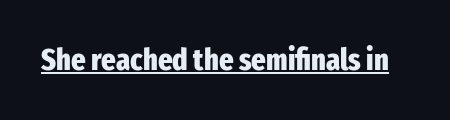
Q: Is the text bold? A: Yes.
Q: Is the text italic (slanted)? A: No, it is upright.
Q: Is the typeface a serif or a sans-serif typeface? A: Sans-serif.
Q: Is the text underlined? A: Yes.
Q: Is the spacing between letters normal or unusually wide? A: Normal.
Q: Width (condensed, normal, or wide)? A: Condensed.
Q: Stroke contrast? A: Low.
Q: x-height? A: Medium.
Q: Monospaced? A: No.
